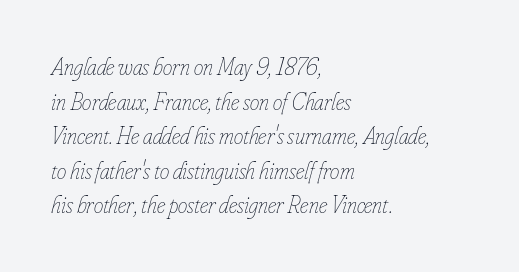
The image shows 24 px text type, italic (leaning right); set left-aligned, normal line spacing (1.44x), normal letter spacing, not underlined.
